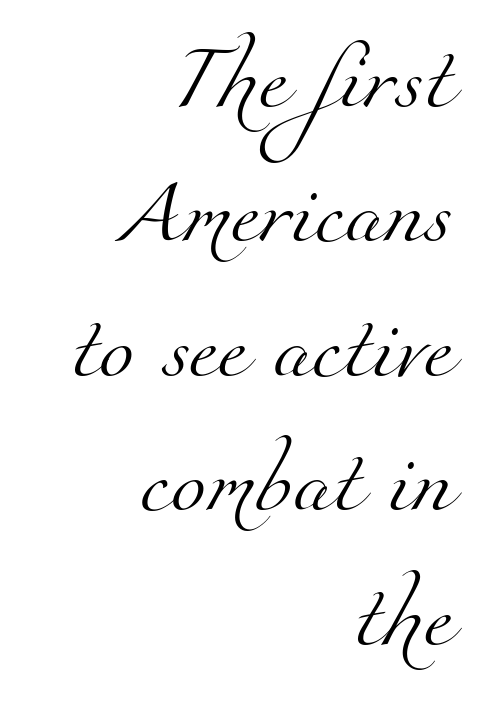
The image shows 64 px light serif type; set right-aligned, loose line spacing (2.1x), normal letter spacing, not underlined; medium stroke contrast and a small x-height.
